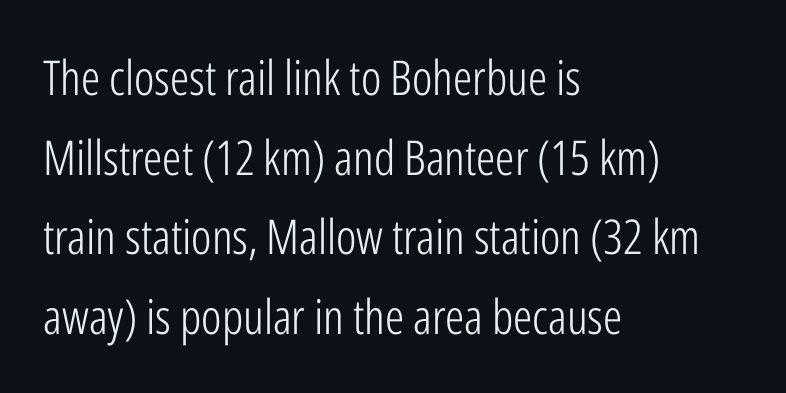
Q: Is the text bold? A: No.
Q: Is the text italic (slanted)? A: No, it is upright.
Q: Is the typeface a serif or a sans-serif typeface? A: Sans-serif.
Q: Is the text underlined? A: No.
Q: How is the paragraph aligned? A: Left-aligned.
Q: Is the spacing between letters normal or unusually wide? A: Normal.
Q: Is the spacing between lines tight, normal or loose? A: Normal.
Q: Width (condensed, normal, or wide)? A: Condensed.
Q: Stroke contrast? A: Low.
Q: x-height? A: Medium.
Q: Monospaced? A: No.
